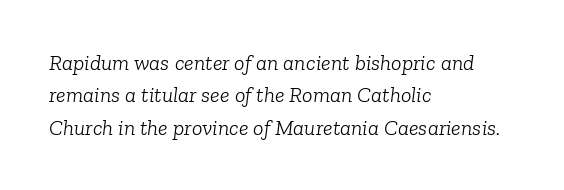
Each new line begins a customary step beneath the previous one. Short note: letters normally spaced. Beneath every word, the page is bare. Stroke thickness stays within the range of a standard reading face or lighter. Tall strokes in this sample are angled rather than plumb.
